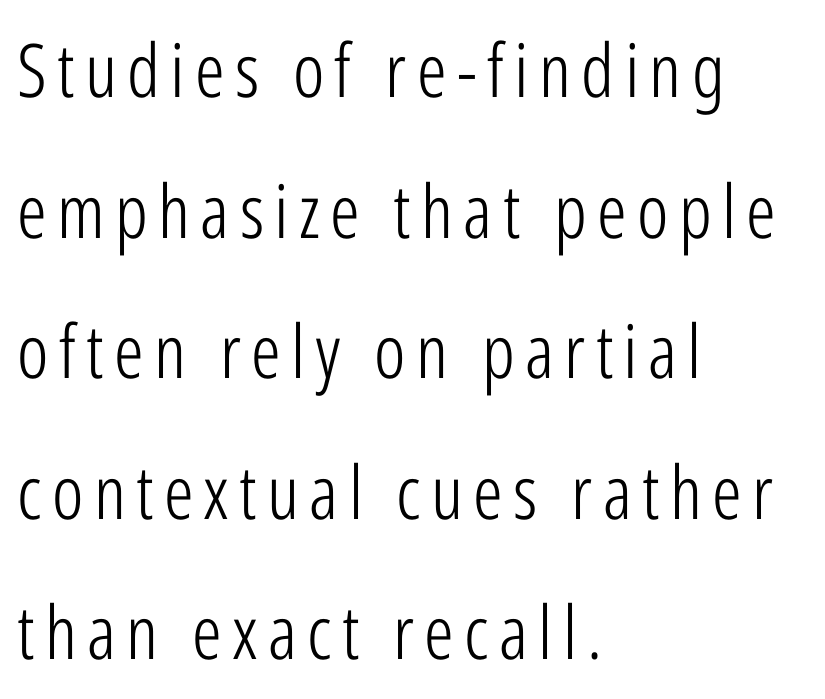
Spacing verdict: proportional, widths tailored to each character. Plain, unruled lines of type. This is sans-serif lettering, the kind often seen on screens and signage. No heavy texture on the line: the type isn't bold.
